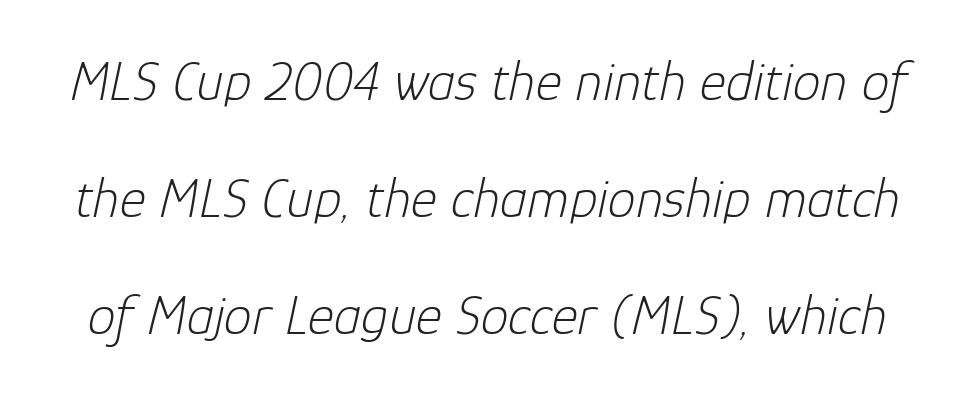
The image shows 56 px light type, italic (leaning right); set loose line spacing (2.09x), normal letter spacing, not underlined; low stroke contrast and a medium x-height.
